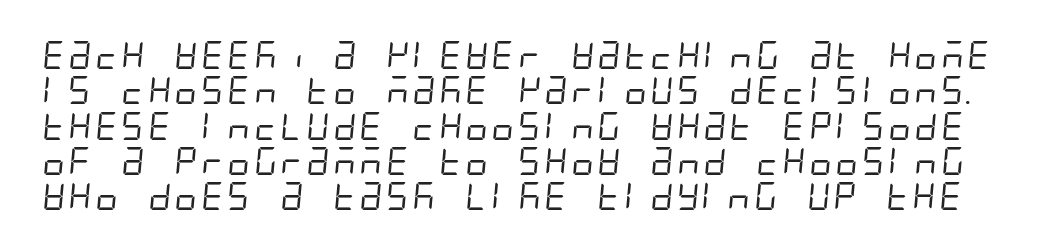
The image shows 28 px regular-weight, condensed sans-serif type; set normal line spacing (1.26x), normal letter spacing, not underlined; low stroke contrast and a large x-height.
